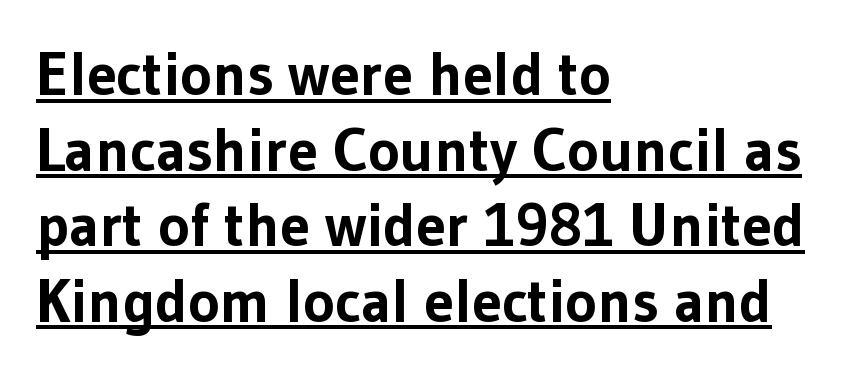
Q: Is the text bold? A: Yes.
Q: Is the text italic (slanted)? A: No, it is upright.
Q: Is the typeface a serif or a sans-serif typeface? A: Sans-serif.
Q: Is the text underlined? A: Yes.
Q: How is the paragraph aligned? A: Left-aligned.
Q: Is the spacing between letters normal or unusually wide? A: Normal.
Q: Is the spacing between lines tight, normal or loose? A: Normal.
Q: Width (condensed, normal, or wide)? A: Normal.
Q: Stroke contrast? A: Low.
Q: x-height? A: Medium.
Q: Monospaced? A: No.
